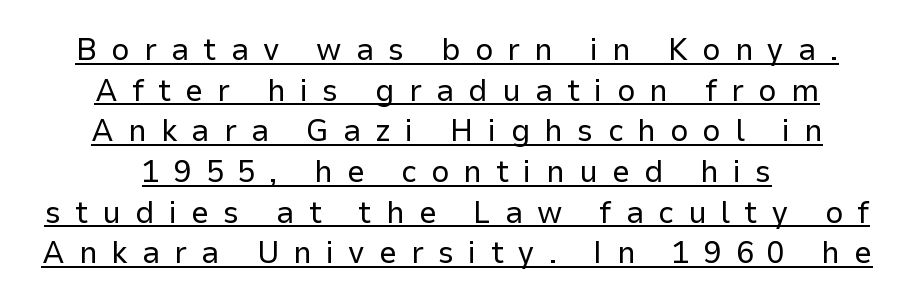
Regular leading. Students, observe the line beneath the letters — that is underlining. Spacing verdict: proportional, widths tailored to each character. The cut favours lightness, reaching ordinary text weight at its darkest. Line starts and ends both wander, symmetrically.
